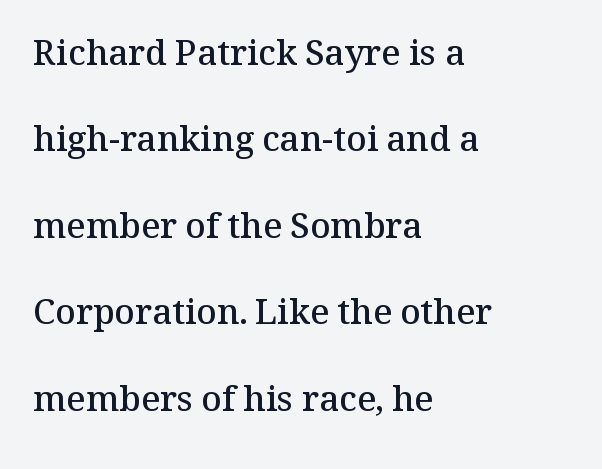
{"serif": "yes", "italic": "no", "bold": "semi", "weight": "semibold", "width": "normal", "stroke_contrast": "medium", "x_height": "medium", "monospaced": "no", "underline": "no", "align": "left", "line_spacing": "loose", "line_spacing_ratio": 2.47, "letter_spacing": "normal", "letter_spacing_em": 0.0, "glyph_px": 35}
